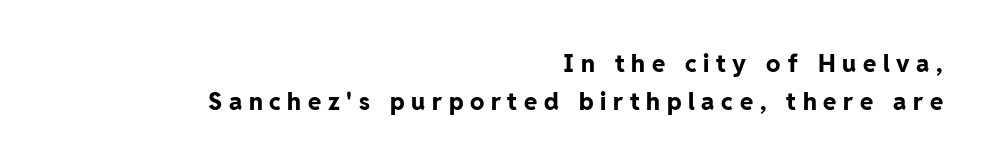
How heavy is the stroke? Heavy — this is a bold. Teacher's note: observe the even right margin — that is flush-right alignment. Honestly, there is no underline to notice here at all. Between one letter and the next there's a generous, obvious gap.
